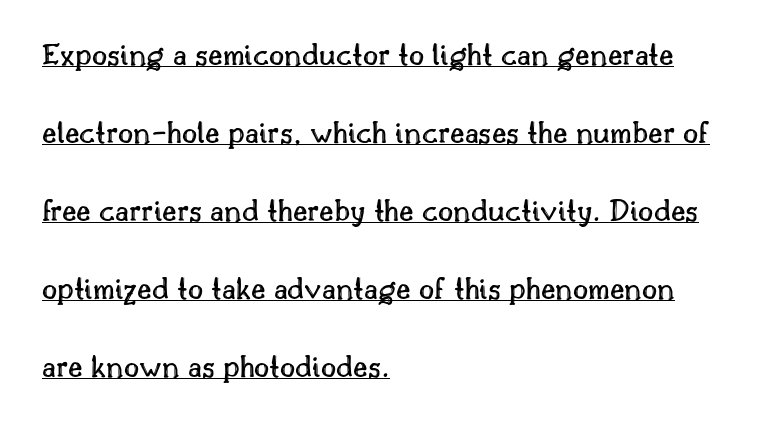
These lines stack with their left ends in a neat column. Character widths vary here, with narrow letters taking less room than wide ones. Reading down the column, the eye jumps a long way to each next line. Posture: vertical.
